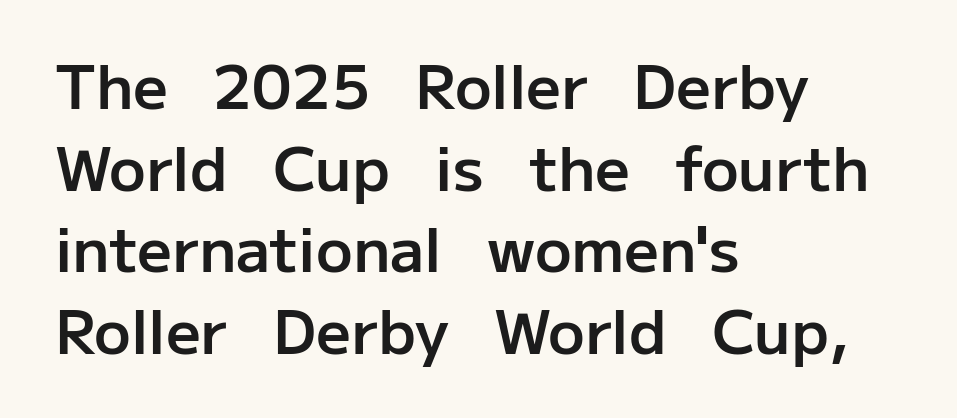
The image shows 61 px semibold sans-serif type, upright; set left-aligned, normal line spacing (1.34x), normal letter spacing, not underlined; low stroke contrast and a medium x-height.
